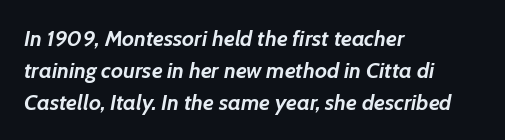
Italic? Definitely — the glyphs are oblique. These lines keep a tight, regular rhythm from letter to letter. Words float on clear page, feet unadorned. Summary of weight: heavy, a full bold. Leftover space on each line is placed entirely after the last word. Reading down the column, the eye jumps a familiar distance to each next line.
